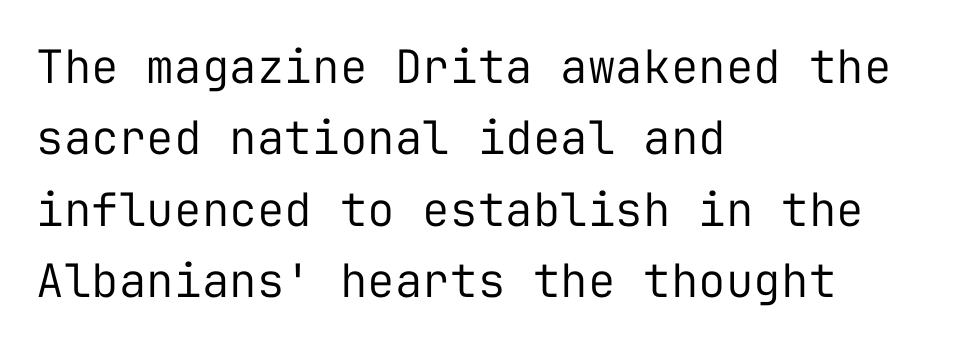
Stems and bowls with no extra thickness — not bold. One glance says typical: line gaps are just what's usual. Each letter, wide or thin by design, is forced into the same width here. The passage shown is typeset with a sans-serif family. Posture: straight, roman, zero tilt. Letters rest on an invisible, unmarked baseline.
